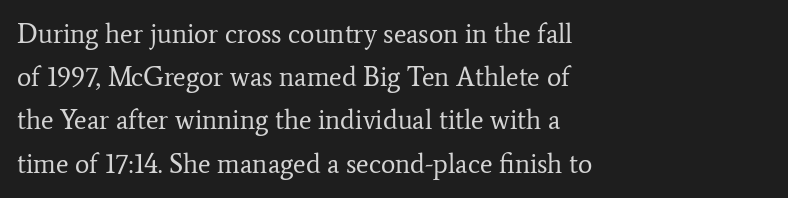
{"italic": "no", "bold": "no", "underline": "no", "align": "left", "line_spacing": "normal", "line_spacing_ratio": 1.6, "letter_spacing": "normal", "letter_spacing_em": 0.0, "glyph_px": 27}
